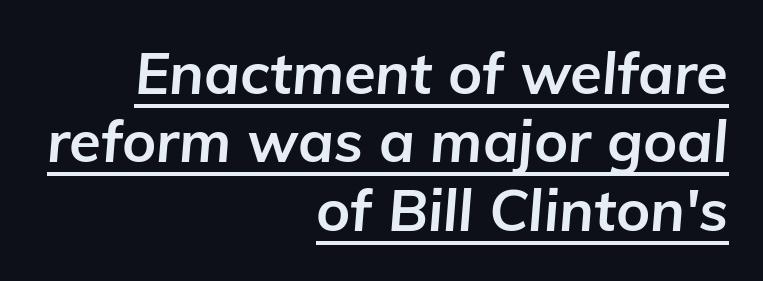
Leftover space on each line is placed entirely before the opening word. A typesetter would call this proportional, since set widths differ per character. What stands out about the letter spacing? Nothing — it is the standard amount. Chunky letters — that's bold for sure. Would a proofreader flag this as italicized? Yes. The rendering uses the underline text-decoration.
